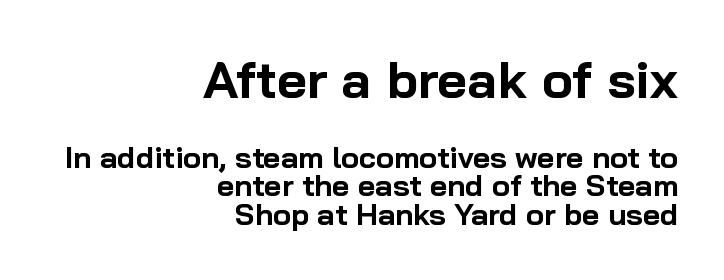
Q: Is the text bold? A: Yes.
Q: Is the text italic (slanted)? A: No, it is upright.
Q: Is the typeface a serif or a sans-serif typeface? A: Sans-serif.
Q: Is the text underlined? A: No.
Q: How is the paragraph aligned? A: Right-aligned.
Q: Is the spacing between letters normal or unusually wide? A: Normal.
Q: Is the spacing between lines tight, normal or loose? A: Tight.
Q: Which block of text is set in a larger size, the first (top) or the second (bottom)? A: The first (top) one.
Q: Width (condensed, normal, or wide)? A: Normal.
Q: Stroke contrast? A: Low.
Q: x-height? A: Medium.
Q: Monospaced? A: No.
